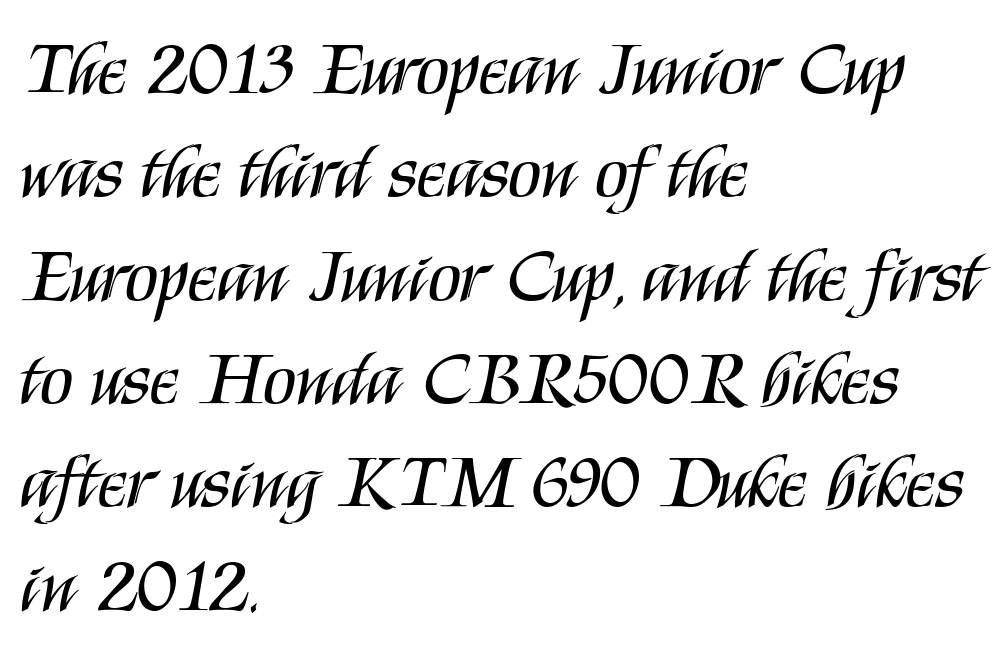
{"serif": "no", "bold": "no", "weight": "regular", "width": "condensed", "stroke_contrast": "medium", "x_height": "large", "monospaced": "no", "underline": "no", "align": "left", "line_spacing": "normal", "line_spacing_ratio": 1.36, "letter_spacing": "normal", "letter_spacing_em": 0.0, "glyph_px": 76}
